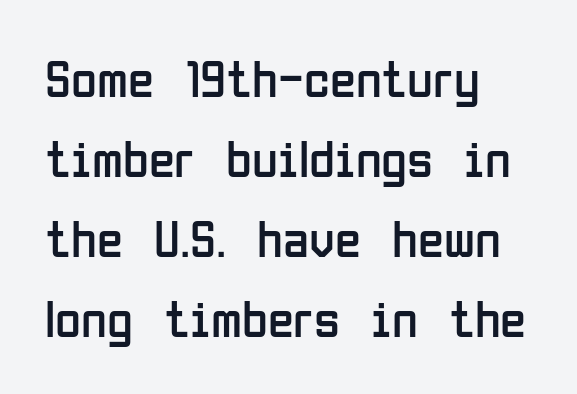
A typesetter would call this zero additional tracking. Line starts are locked; line ends wander. Unlike italic type, these characters show no tilt at all. Nothing sits at the stroke ends, so this counts as sans-serif.
